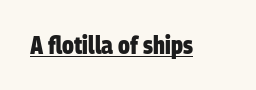
Emphasis by weight is at full strength: bold. Look at the tracking — it's just the regular setting, nothing added. Does a line run under the words? Yes, clearly.
